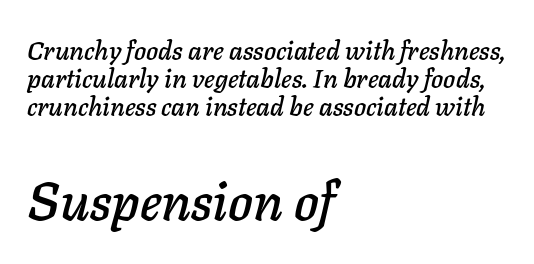
Q: Is the text italic (slanted)? A: Yes, it leans right by about 11 degrees.
Q: Is the text underlined? A: No.
Q: How is the paragraph aligned? A: Left-aligned.
Q: Is the spacing between letters normal or unusually wide? A: Normal.
Q: Is the spacing between lines tight, normal or loose? A: Tight.
Q: Which block of text is set in a larger size, the first (top) or the second (bottom)? A: The second (bottom) one.
Q: Width (condensed, normal, or wide)? A: Normal.
Q: Stroke contrast? A: Low.
Q: x-height? A: Medium.
Q: Monospaced? A: No.
